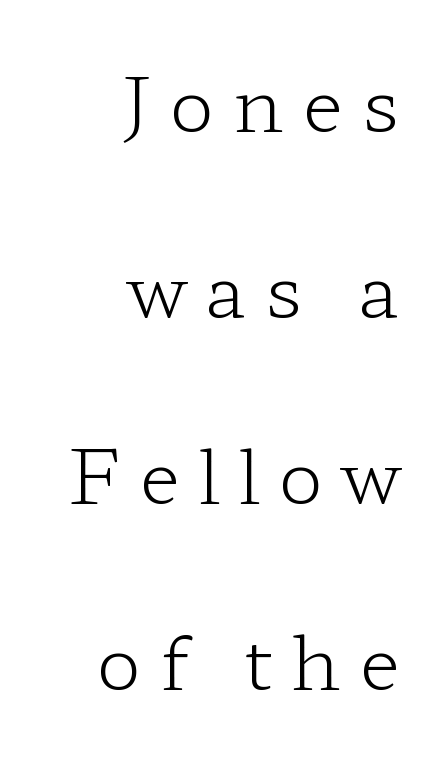
The image shows 75 px light, wide serif type, upright; set right-aligned, loose line spacing (2.48x), unusually wide letter spacing (+0.25 em), not underlined; low stroke contrast and a medium x-height.
